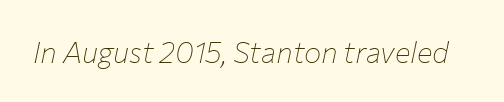
{"italic": "yes", "lean": "right", "slant_degrees": 12, "bold": "no", "weight": "thin", "width": "normal", "stroke_contrast": "low", "x_height": "medium", "monospaced": "no", "underline": "no", "letter_spacing": "normal", "letter_spacing_em": 0.0, "glyph_px": 29}
